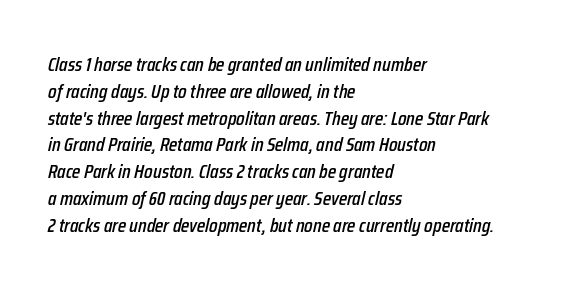
Q: Is the text italic (slanted)? A: Yes, it leans right by about 12 degrees.
Q: Is the text underlined? A: No.
Q: How is the paragraph aligned? A: Left-aligned.
Q: Is the spacing between letters normal or unusually wide? A: Normal.
Q: Is the spacing between lines tight, normal or loose? A: Normal.
